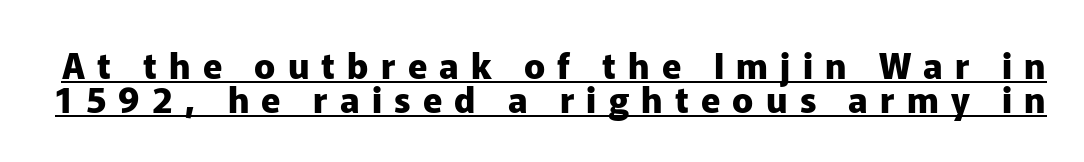
Q: Is the text bold? A: Yes.
Q: Is the text italic (slanted)? A: No, it is upright.
Q: Is the typeface a serif or a sans-serif typeface? A: Sans-serif.
Q: Is the text underlined? A: Yes.
Q: Is the spacing between letters normal or unusually wide? A: Unusually wide.
Q: Is the spacing between lines tight, normal or loose? A: Tight.
Q: Width (condensed, normal, or wide)? A: Normal.
Q: Stroke contrast? A: Low.
Q: x-height? A: Medium.
Q: Monospaced? A: No.
